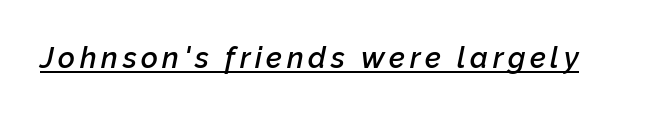
Beneath each row of characters lies a ruled line. Stroke thickness is moderately raised; the sample reads as semibold. Italic? Definitely — the glyphs are oblique. Think of a printed novel: that variable character pitch is what you see here.
